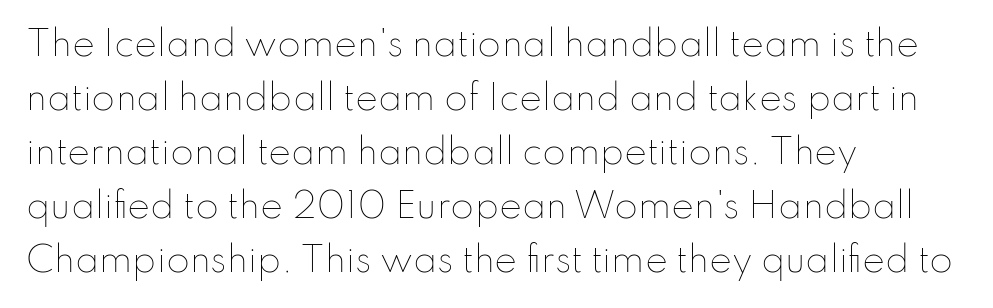
Q: Is the text bold? A: No.
Q: Is the text italic (slanted)? A: No, it is upright.
Q: Is the text underlined? A: No.
Q: How is the paragraph aligned? A: Left-aligned.
Q: Is the spacing between letters normal or unusually wide? A: Normal.
Q: Is the spacing between lines tight, normal or loose? A: Normal.
Q: Width (condensed, normal, or wide)? A: Normal.
Q: Stroke contrast? A: Low.
Q: x-height? A: Small.
Q: Monospaced? A: No.
